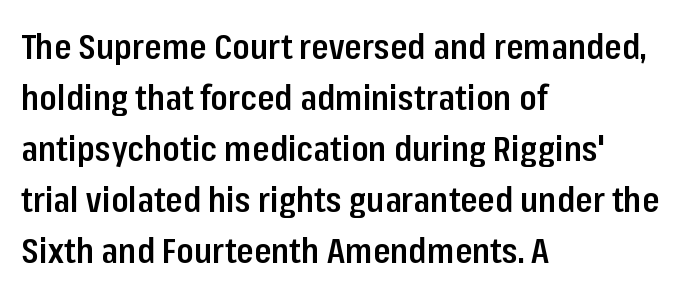
{"serif": "no", "italic": "no", "bold": "semi", "weight": "semibold", "width": "condensed", "stroke_contrast": "low", "x_height": "medium", "monospaced": "no", "underline": "no", "align": "left", "line_spacing": "normal", "line_spacing_ratio": 1.46, "letter_spacing": "normal", "letter_spacing_em": 0.0, "glyph_px": 35}
